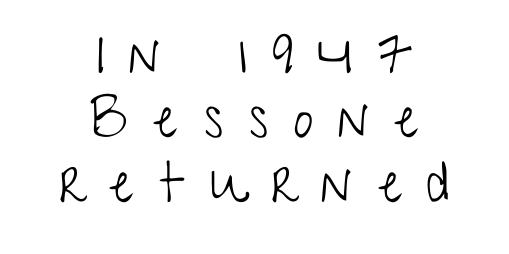
{"serif": "no", "italic": "no", "bold": "no", "weight": "light", "width": "condensed", "stroke_contrast": "low", "x_height": "medium", "monospaced": "no", "underline": "no", "align": "center", "line_spacing": "tight", "line_spacing_ratio": 1.15, "letter_spacing": "wide", "letter_spacing_em": 0.45, "glyph_px": 56}
